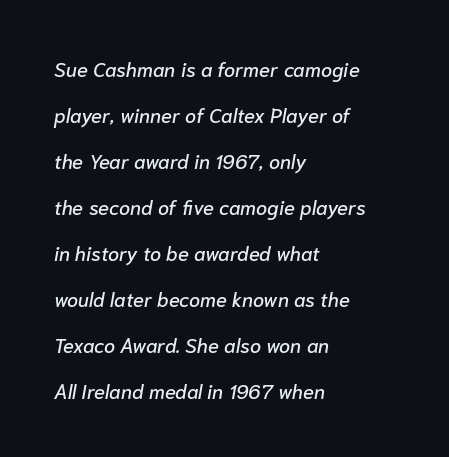
Q: Is the text italic (slanted)? A: Yes, it leans right by about 10 degrees.
Q: Is the text underlined? A: No.
Q: How is the paragraph aligned? A: Left-aligned.
Q: Is the spacing between letters normal or unusually wide? A: Normal.
Q: Is the spacing between lines tight, normal or loose? A: Loose.
